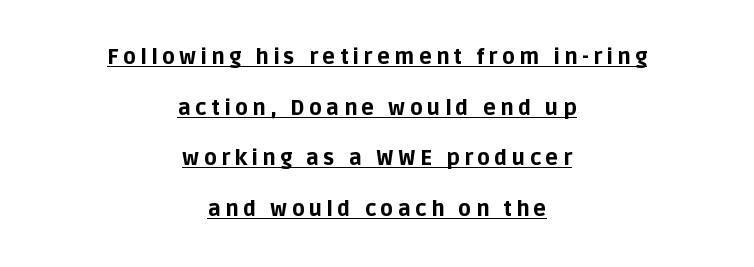
Beneath each row of characters lies a ruled line. The face used here has the dense, thick strokes of a bold. How would I describe the line gaps? Wide and relaxed. In terms of posture, this sample is upright. Substantial extra tracking has been applied to these lines.
